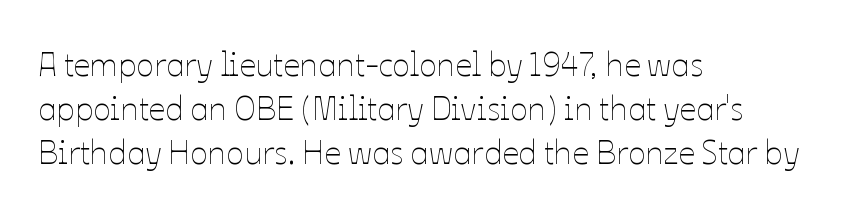
Has an underline been added? It has not. Is the type heavy? It reads as light-to-regular instead. The lettering stays uniformly vertical, giving the passage a roman look. Look at the tracking — it's just the regular setting, nothing added. Notice how the passage keeps a crisp vertical edge on the left only.
